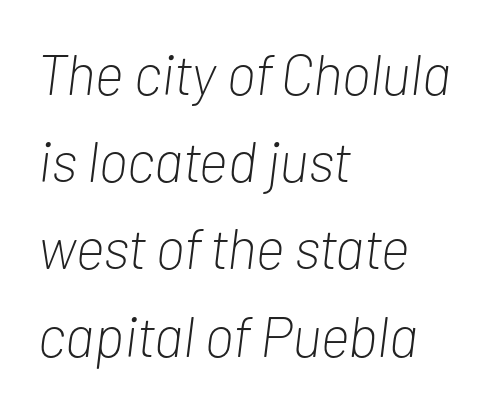
Q: Is the text bold? A: No.
Q: Is the text italic (slanted)? A: Yes, it leans right by about 7 degrees.
Q: Is the text underlined? A: No.
Q: How is the paragraph aligned? A: Left-aligned.
Q: Is the spacing between letters normal or unusually wide? A: Normal.
Q: Is the spacing between lines tight, normal or loose? A: Normal.
Q: Width (condensed, normal, or wide)? A: Condensed.
Q: Stroke contrast? A: Low.
Q: x-height? A: Medium.
Q: Monospaced? A: No.
